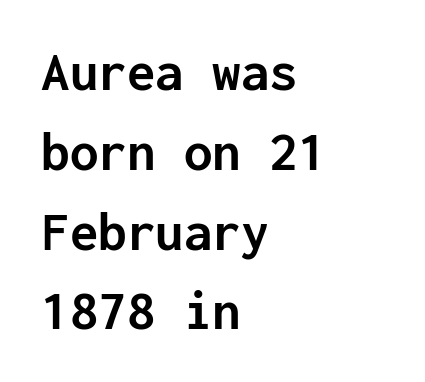
A full-strength bold gives these letters their thick strokes. Regarding serifs, this sample does without them. Line beginnings align vertically; line endings do not. A normal amount of white space separates one row of letters from the next. The baseline area is clear. Short note: letters normally spaced.
